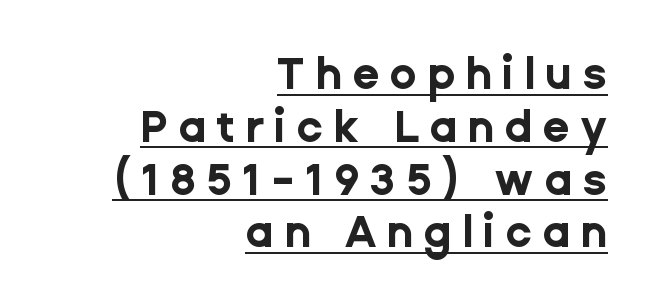
Think of a printed novel: that variable character pitch is what you see here. Quick note: not italic, upright. A typesetter would label this face a sans. These words are printed bold, with thick strokes throughout. These characters rest on top of a visible drawn line.
